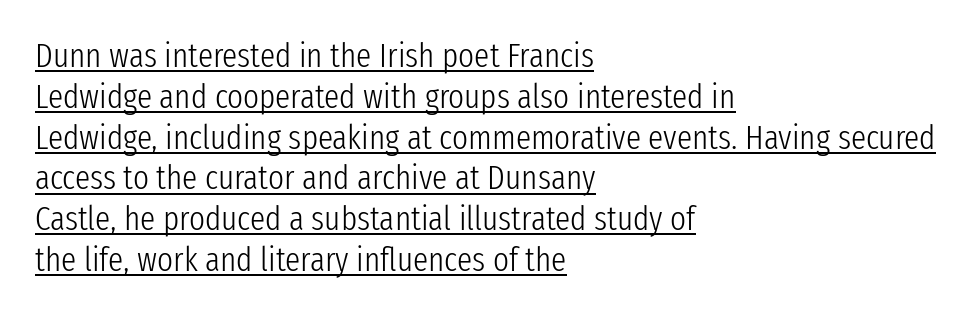
Looks like someone drew a line under every word here. Left-aligned paragraph, ragged on the right. Each stroke keeps to a modest, everyday thickness or less. Proportional: the letters do not fall into vertical columns. Check where the strokes stop: nothing finishes them off — pure sans. What stands out about the letter spacing? Nothing — it is the standard amount.
